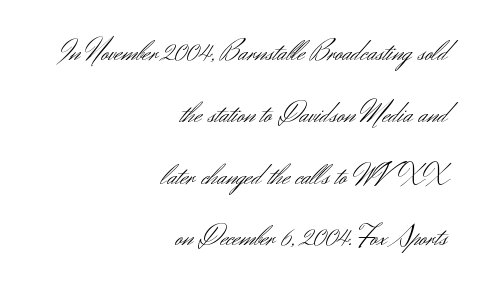
Do the characters align in a grid? No, the font is proportional. If you drew a ruler down the right edge, every line would touch it. Does the type have serifs? No, each stem ends abruptly.
